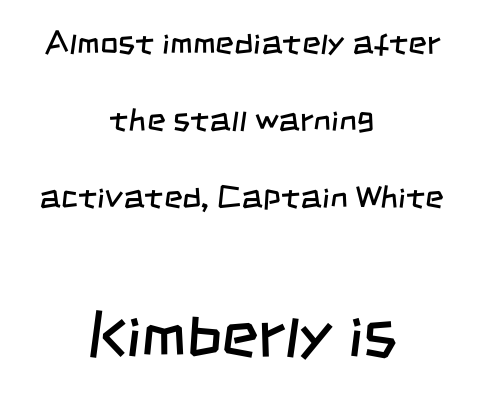
The image shows 64 px regular-weight, condensed sans-serif type; set centered, loose line spacing (2.41x), normal letter spacing, not underlined; the second (bottom) block is 2.0x larger; low stroke contrast and a large x-height.
